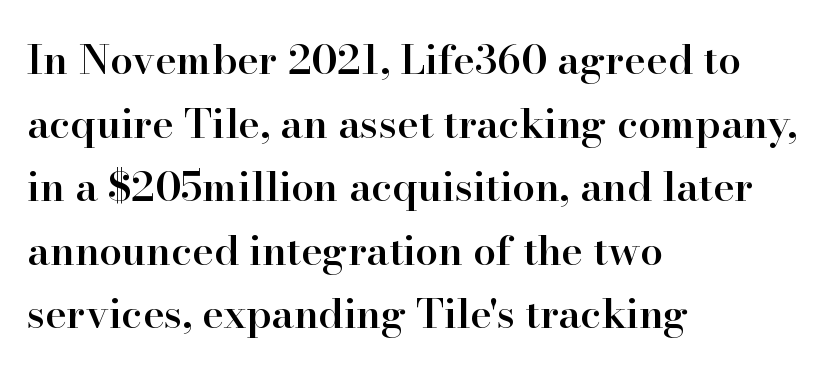
{"serif": "yes", "italic": "no", "bold": "semi", "weight": "semibold", "width": "normal", "stroke_contrast": "high", "x_height": "small", "monospaced": "no", "underline": "no", "align": "left", "line_spacing": "normal", "line_spacing_ratio": 1.55, "letter_spacing": "normal", "letter_spacing_em": 0.0, "glyph_px": 41}
